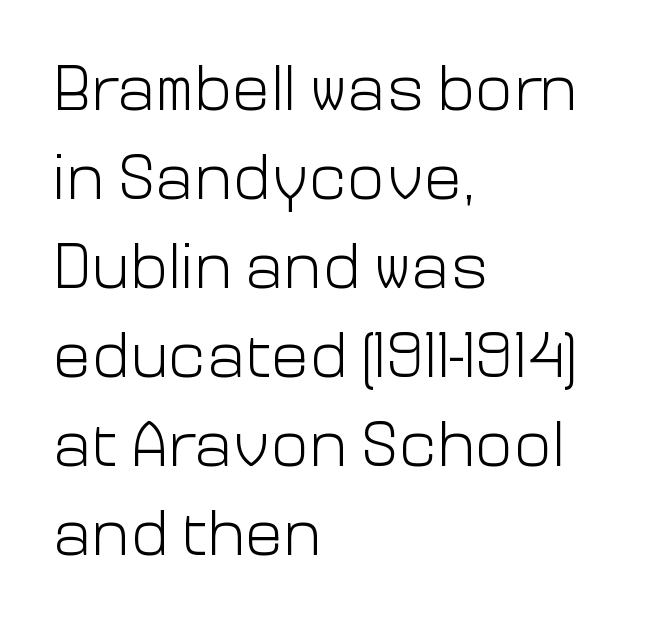
The letters carry no serifs — their stems end cleanly without finishing strokes. The strip under each line holds only bare page. Visually the block forms a straight wall on the left and a jagged coastline on the right. Heft: none added — not bold.
